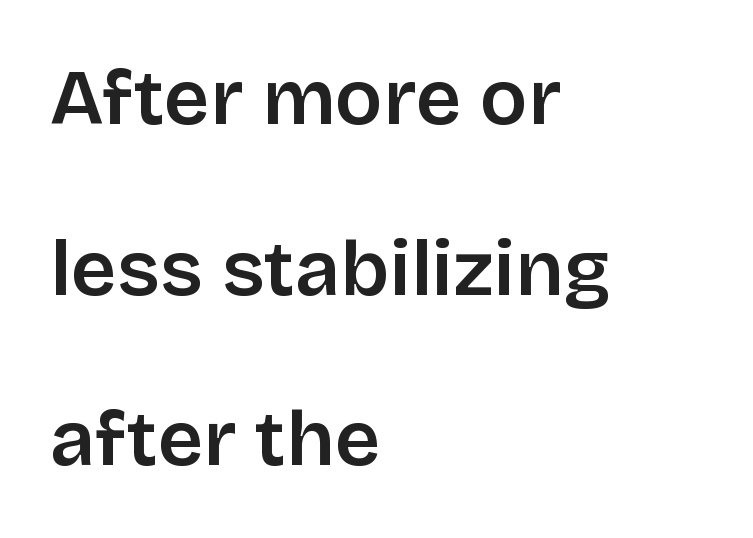
{"serif": "no", "italic": "no", "bold": "semi", "weight": "semibold", "width": "normal", "stroke_contrast": "low", "x_height": "large", "monospaced": "no", "underline": "no", "align": "left", "line_spacing": "loose", "line_spacing_ratio": 2.16, "letter_spacing": "normal", "letter_spacing_em": 0.0, "glyph_px": 79}
